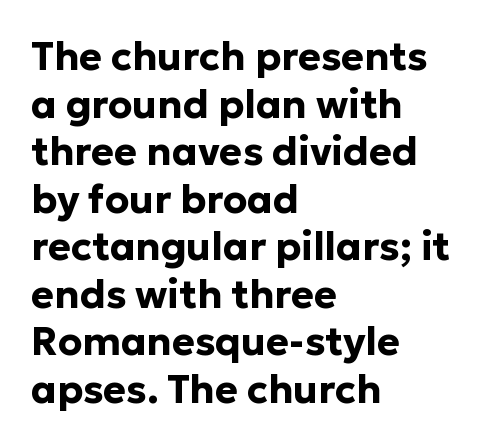
{"serif": "no", "italic": "no", "bold": "yes", "weight": "bold", "width": "normal", "stroke_contrast": "low", "x_height": "medium", "monospaced": "no", "underline": "no", "align": "left", "line_spacing_ratio": 1.22, "letter_spacing": "normal", "letter_spacing_em": 0.0, "glyph_px": 39}
